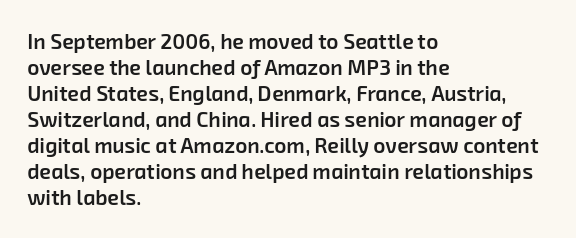
The image shows 21 px text type; set left-aligned, line spacing 1.24x, normal letter spacing, not underlined.
